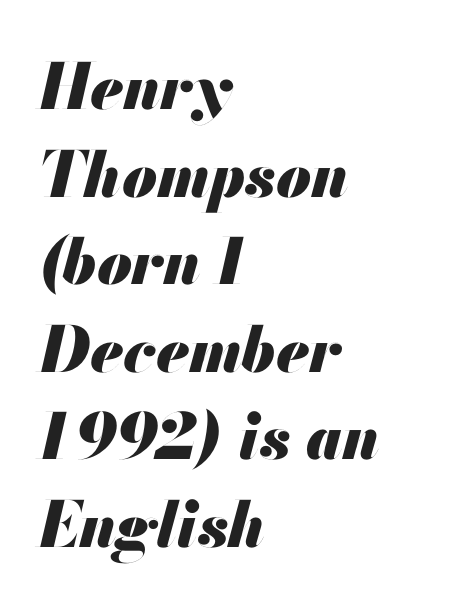
Tracking here is standard; glyphs follow each other at the usual distance. Heft: maximum for text — a bold. Honestly, there is no underline to notice here at all. The passage shown is typed in a proportional face where columns would drift. There's an unmistakable incline to the writing here.
